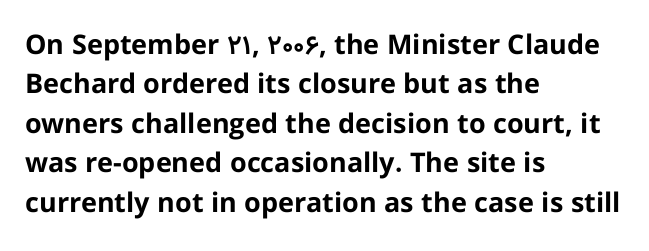
The line texture is even and compact thanks to regular tracking. Notice how the passage keeps a crisp vertical edge on the left only. Rendered with straight, roman letterforms. A bare baseline throughout the passage. One glance says typical: line gaps are just what's usual.
